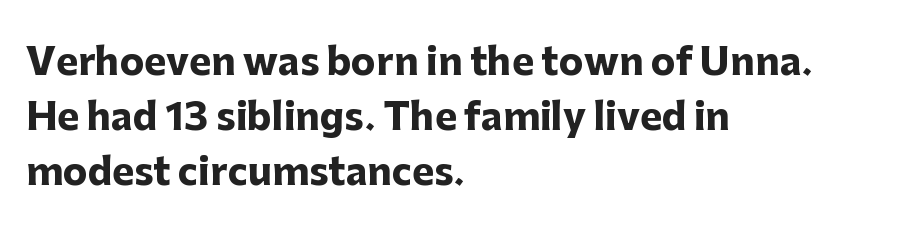
Each word holds together tightly as a unit, with standard inter-letter gaps. Is there any slant? The stems are plumb. Notice how thick the strokes are: this is what a full bold looks like. Typeset ragged right — the left edge is the straight one.
